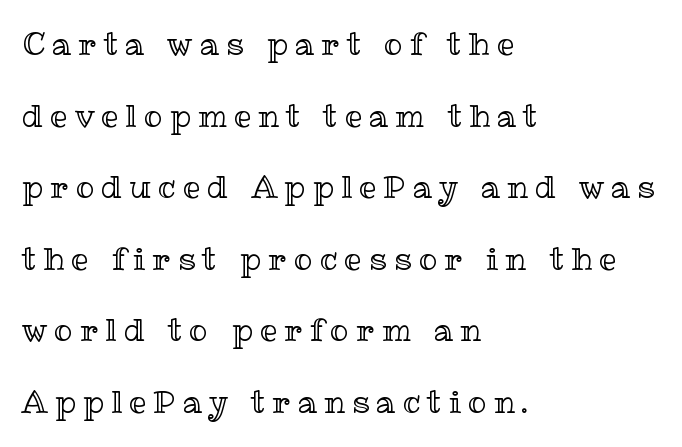
Q: Is the text italic (slanted)? A: No, it is upright.
Q: Is the text underlined? A: No.
Q: How is the paragraph aligned? A: Left-aligned.
Q: Is the spacing between letters normal or unusually wide? A: Unusually wide.
Q: Is the spacing between lines tight, normal or loose? A: Loose.
Q: Width (condensed, normal, or wide)? A: Normal.
Q: x-height? A: Medium.
Q: Monospaced? A: No.
